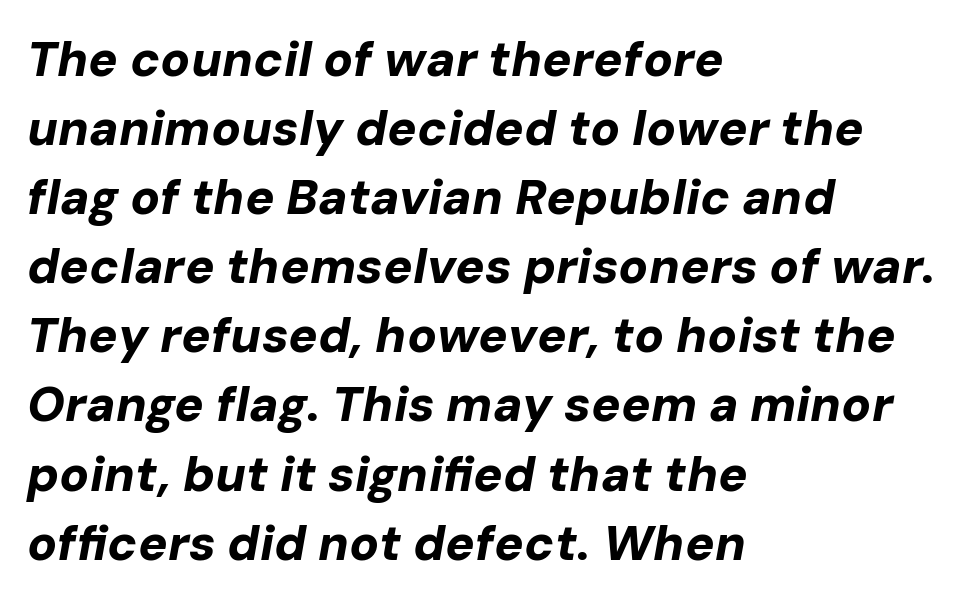
This rendering features lettering with no underline. The rows are spaced the way most documents space them. Inter-character spacing is left at the font's built-in metrics. These lines were composed using italics. Line starts are locked; line ends wander. The letters advance in unequal steps, a hallmark of proportional type.
